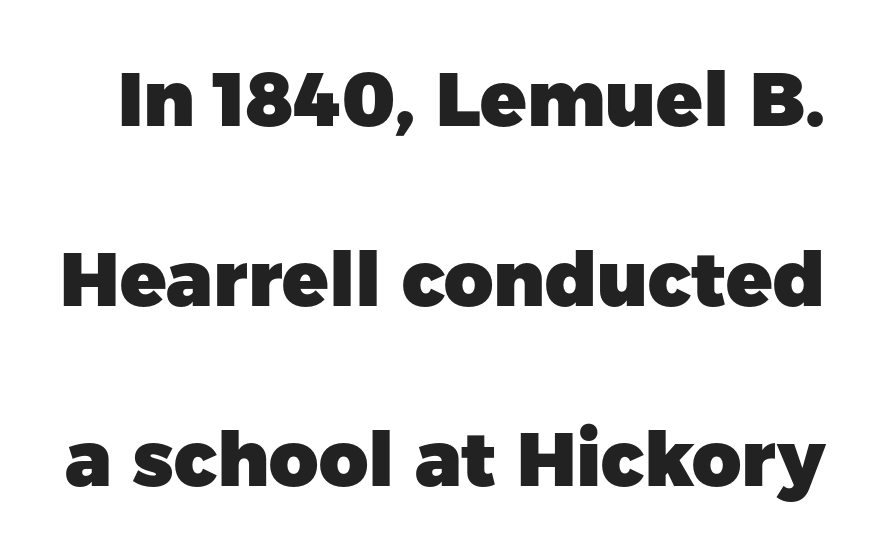
Has an underline been added? It has not. Look at the bottom of the vertical strokes: they stop flat, with no serifs. The type sits square on the baseline with zero lean. Summary of weight: heavy, a full bold. Characters follow at the spacing the type designer built in.
